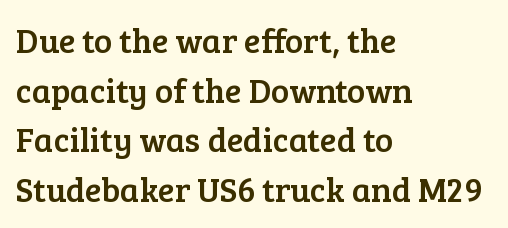
Each new line begins a customary step beneath the previous one. To sum up the face: it has serifs. The passage shown is typed in a proportional face where columns would drift. Type without underlining. The face used here is rendered with its standard letterfit. The passage is arranged the way most books set body copy — flush left.
